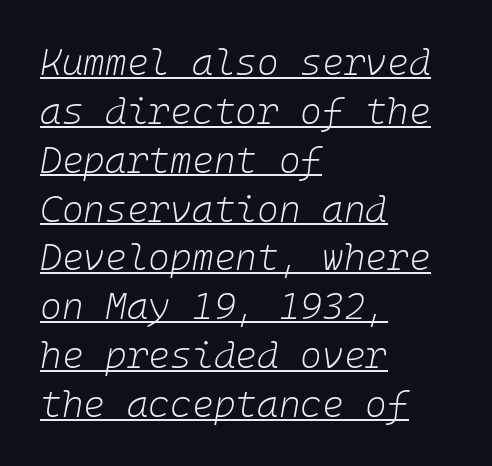
{"italic": "yes", "lean": "right", "slant_degrees": 10, "bold": "no", "weight": "light", "width": "normal", "stroke_contrast": "low", "x_height": "medium", "underline": "yes", "align": "left", "line_spacing": "normal", "line_spacing_ratio": 1.32, "letter_spacing": "normal", "letter_spacing_em": 0.0, "glyph_px": 37}
